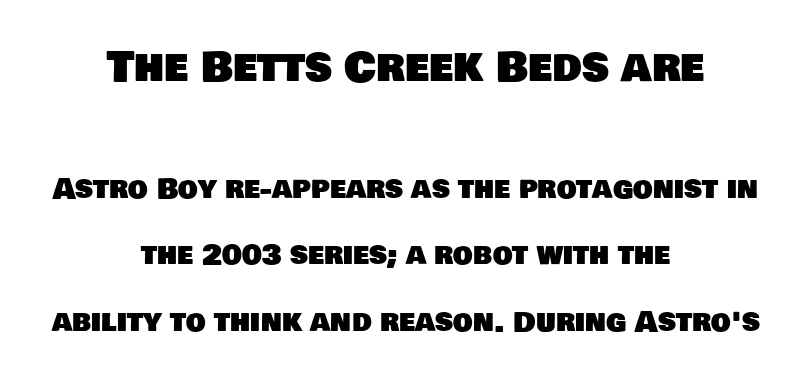
Q: Is the typeface a serif or a sans-serif typeface? A: Sans-serif.
Q: Is the text underlined? A: No.
Q: How is the paragraph aligned? A: Centered.
Q: Is the spacing between letters normal or unusually wide? A: Normal.
Q: Is the spacing between lines tight, normal or loose? A: Loose.
Q: Which block of text is set in a larger size, the first (top) or the second (bottom)? A: The first (top) one.
Q: Width (condensed, normal, or wide)? A: Normal.
Q: Stroke contrast? A: Low.
Q: x-height? A: Large.
Q: Monospaced? A: No.
